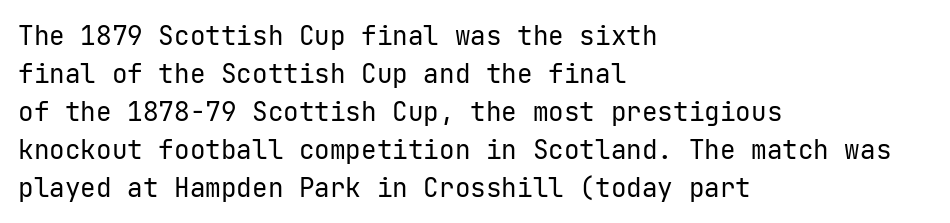
Visually the block forms a straight wall on the left and a jagged coastline on the right. Caption: standard tracking, unaltered. The type sits square on the baseline with zero lean. Weight: not bold — regular or lighter.
